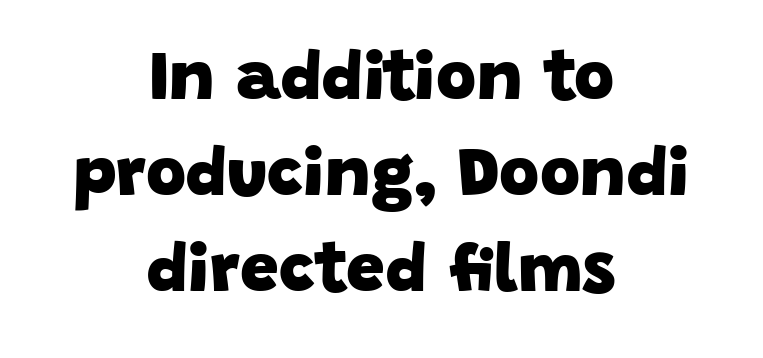
The image shows 69 px heavy sans-serif type; set centered, normal line spacing (1.39x), normal letter spacing, not underlined; low stroke contrast and a large x-height.
